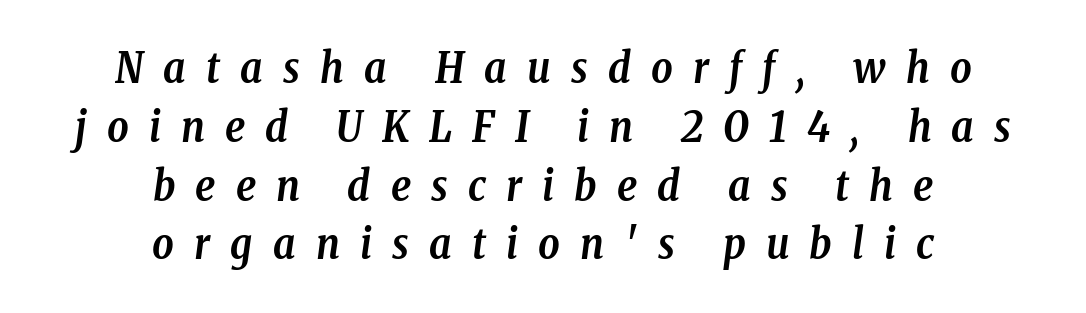
The image shows 42 px semibold, condensed serif type, italic (leaning right); set centered, normal line spacing (1.4x), unusually wide letter spacing (+0.48 em), not underlined; low stroke contrast and a medium x-height.
